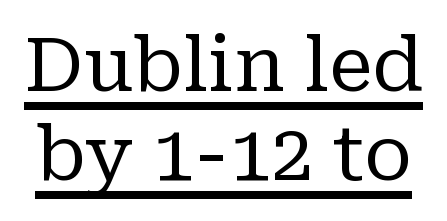
Serifs: yes, visible at the terminals of the letterforms. No extra tracking has been applied to these lines. The words here are underlined. If you drew a line through each stem, it would be perfectly vertical.
